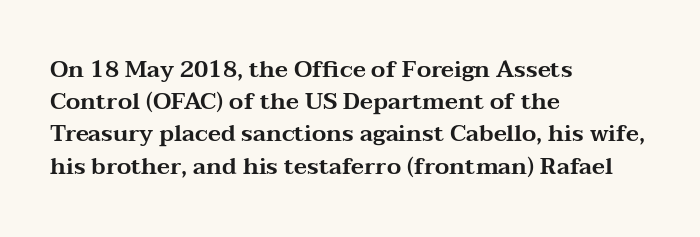
Does the leading feel generous? No, just average. The paragraph shown leans on its left margin. The string is rendered with underlining switched off. Here the glyphs are tracked normally, forming tight word shapes. The font's upright variant was chosen for this text.
